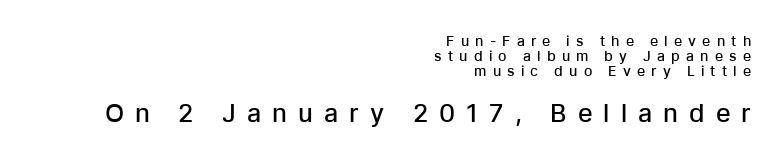
Q: Is the text bold? A: Semi-bold.
Q: Is the text italic (slanted)? A: No, it is upright.
Q: Is the text underlined? A: No.
Q: How is the paragraph aligned? A: Right-aligned.
Q: Is the spacing between letters normal or unusually wide? A: Unusually wide.
Q: Is the spacing between lines tight, normal or loose? A: Tight.
Q: Which block of text is set in a larger size, the first (top) or the second (bottom)? A: The second (bottom) one.
